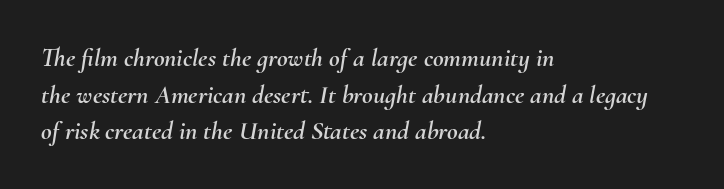
Characters follow at the spacing the type designer built in. The lettering tilts uniformly, giving the passage an italic look. Anything drawn beneath the words? Only blank space. The lines sit at an ordinary, default distance from one another. Where is the straight margin? On the left.
